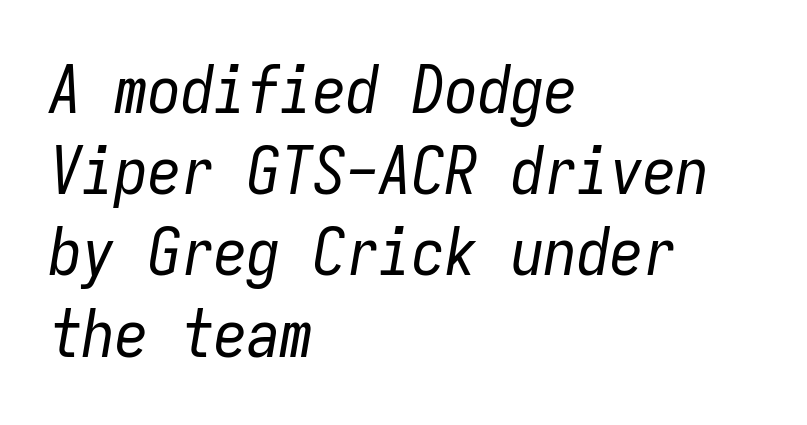
Observe the lean: these are italic letterforms. Nothing unusual about the tracking: characters are spaced as the font intends. The foot of each line stays bare and open. Is this a heavy cut? Hardly; it is regular or lighter. Layout note: lines flush left.
